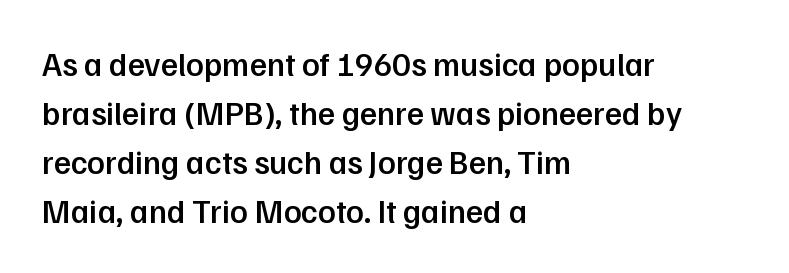
{"serif": "no", "italic": "no", "bold": "semi", "weight": "semibold", "width": "normal", "stroke_contrast": "low", "x_height": "medium", "monospaced": "no", "underline": "no", "align": "left", "line_spacing": "normal", "line_spacing_ratio": 1.48, "letter_spacing": "normal", "letter_spacing_em": 0.0, "glyph_px": 33}
